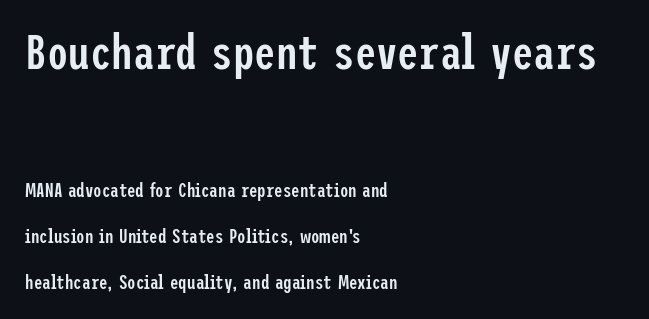
{"serif": "no", "italic": "no", "bold": "semi", "weight": "semibold", "width": "condensed", "stroke_contrast": "low", "x_height": "medium", "underline": "no", "align": "left", "line_spacing": "loose", "line_spacing_ratio": 2.41, "letter_spacing": "normal", "letter_spacing_em": 0.0, "larger_block": "first", "size_ratio": 2.53, "glyph_px": 48}
